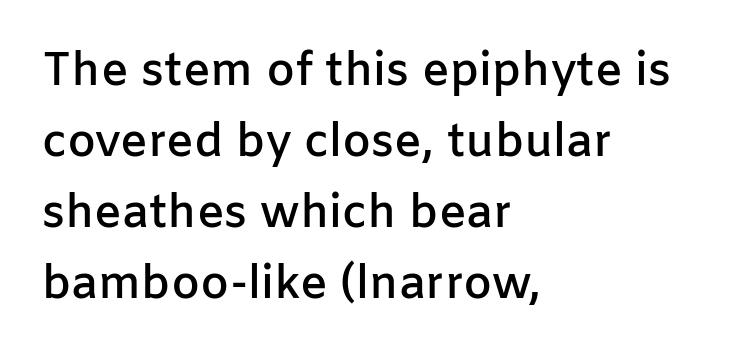
{"serif": "no", "italic": "no", "bold": "semi", "weight": "semibold", "width": "normal", "stroke_contrast": "low", "x_height": "medium", "monospaced": "no", "underline": "no", "align": "left", "line_spacing": "normal", "line_spacing_ratio": 1.54, "letter_spacing": "normal", "letter_spacing_em": 0.0, "glyph_px": 46}
